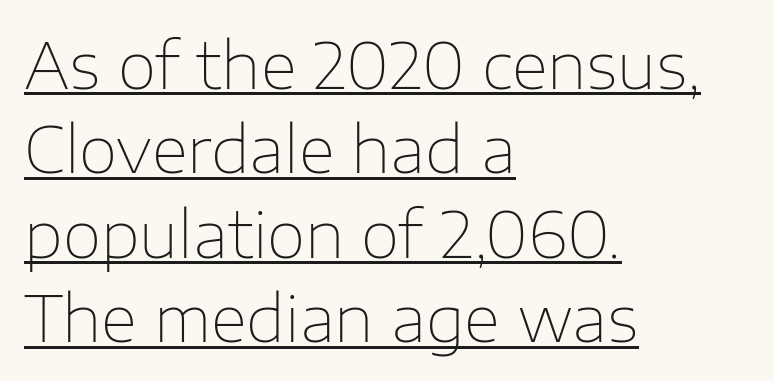
All the whitespace from short lines collects on the right. Each new line begins a customary step beneath the previous one. Quick note: underline on. You could not count columns in this text — the font is proportionally spaced.
